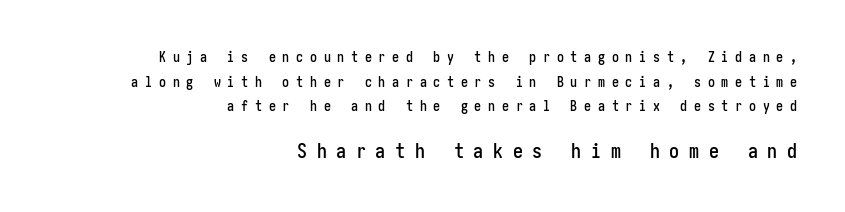
{"italic": "no", "underline": "no", "align": "right", "line_spacing_ratio": 1.76, "letter_spacing": "wide", "letter_spacing_em": 0.48, "larger_block": "second", "size_ratio": 1.43, "glyph_px": 20}
